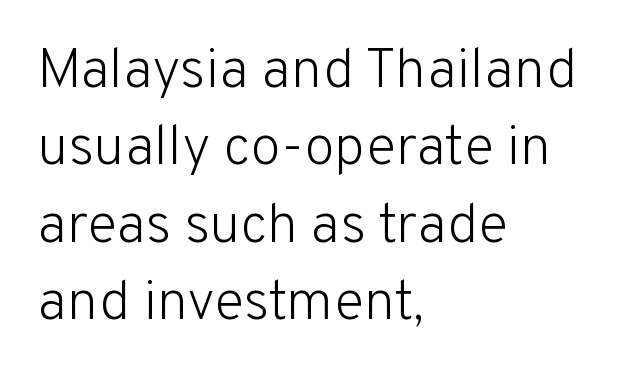
Q: Is the text bold? A: No.
Q: Is the text italic (slanted)? A: No, it is upright.
Q: Is the typeface a serif or a sans-serif typeface? A: Sans-serif.
Q: Is the text underlined? A: No.
Q: How is the paragraph aligned? A: Left-aligned.
Q: Is the spacing between letters normal or unusually wide? A: Normal.
Q: Is the spacing between lines tight, normal or loose? A: Normal.
Q: Width (condensed, normal, or wide)? A: Normal.
Q: Stroke contrast? A: Low.
Q: x-height? A: Medium.
Q: Monospaced? A: No.
